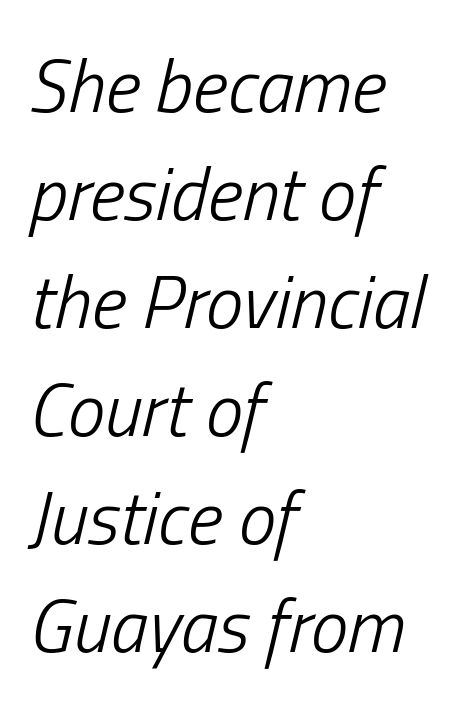
Q: Is the text bold? A: No.
Q: Is the text italic (slanted)? A: Yes, it leans right by about 13 degrees.
Q: Is the text underlined? A: No.
Q: How is the paragraph aligned? A: Left-aligned.
Q: Is the spacing between letters normal or unusually wide? A: Normal.
Q: Is the spacing between lines tight, normal or loose? A: Normal.
Q: Width (condensed, normal, or wide)? A: Condensed.
Q: Stroke contrast? A: Low.
Q: x-height? A: Medium.
Q: Monospaced? A: No.
